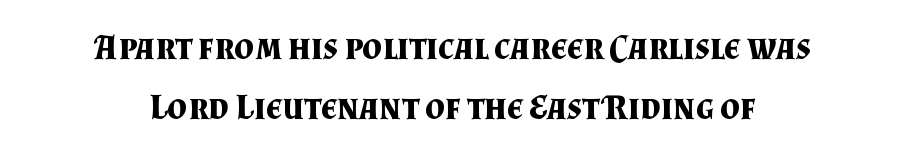
Character widths vary here, with narrow letters taking less room than wide ones. It's the straight-up-and-down kind of type. Layout note: lines centered. This rendering leaves character spacing at its baseline value.
